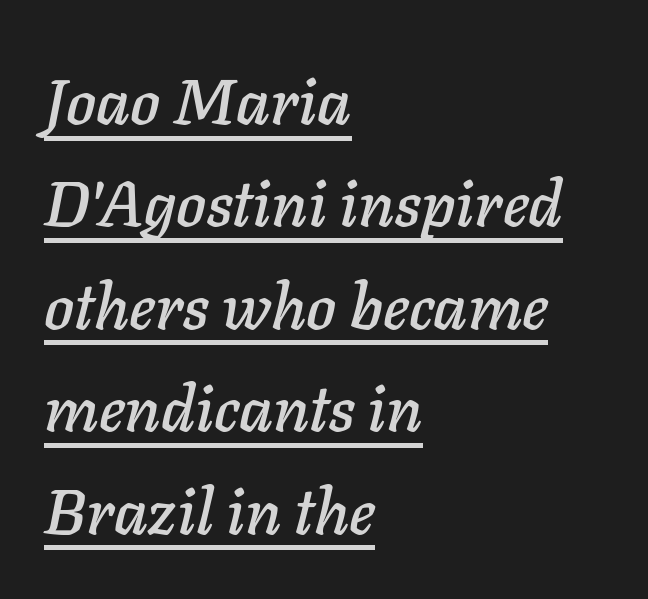
{"italic": "yes", "lean": "right", "slant_degrees": 11, "width": "normal", "stroke_contrast": "low", "x_height": "medium", "monospaced": "no", "underline": "yes", "align": "left", "line_spacing": "normal", "line_spacing_ratio": 1.6, "letter_spacing": "normal", "letter_spacing_em": 0.0, "glyph_px": 64}
